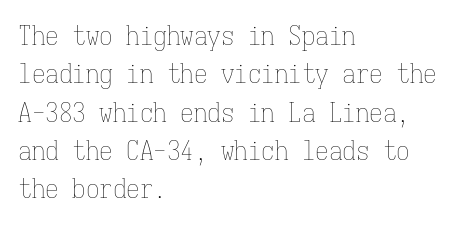
Q: Is the text bold? A: No.
Q: Is the text italic (slanted)? A: No, it is upright.
Q: Is the text underlined? A: No.
Q: How is the paragraph aligned? A: Left-aligned.
Q: Is the spacing between letters normal or unusually wide? A: Normal.
Q: Is the spacing between lines tight, normal or loose? A: Normal.
